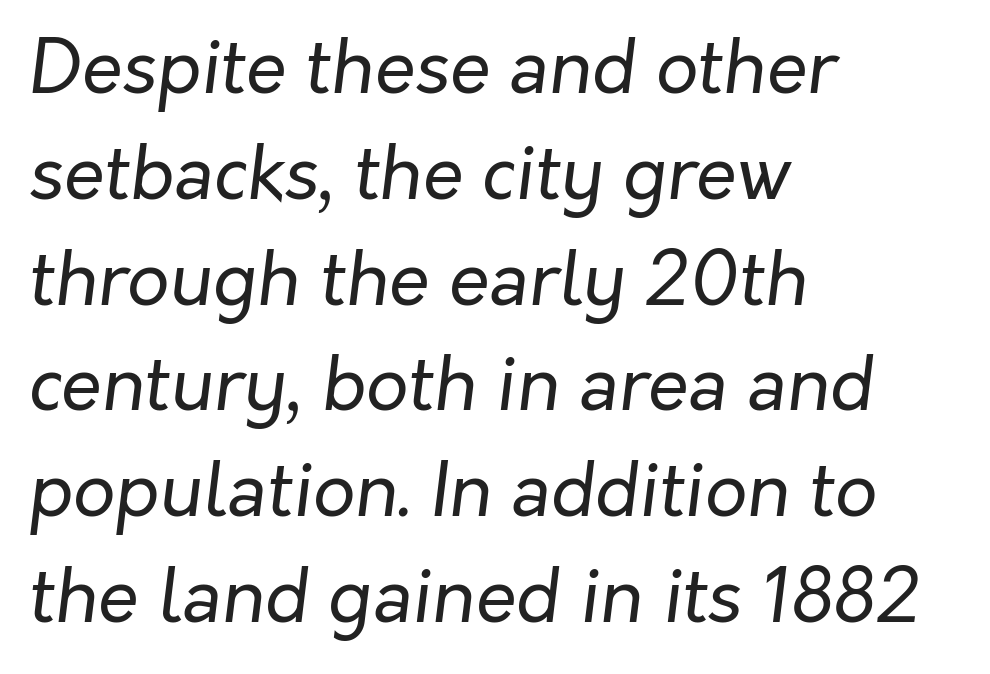
Q: Is the text bold? A: No.
Q: Is the text italic (slanted)? A: Yes, it leans right by about 7 degrees.
Q: Is the text underlined? A: No.
Q: How is the paragraph aligned? A: Left-aligned.
Q: Is the spacing between letters normal or unusually wide? A: Normal.
Q: Is the spacing between lines tight, normal or loose? A: Normal.
Q: Width (condensed, normal, or wide)? A: Normal.
Q: Stroke contrast? A: Low.
Q: x-height? A: Medium.
Q: Monospaced? A: No.
